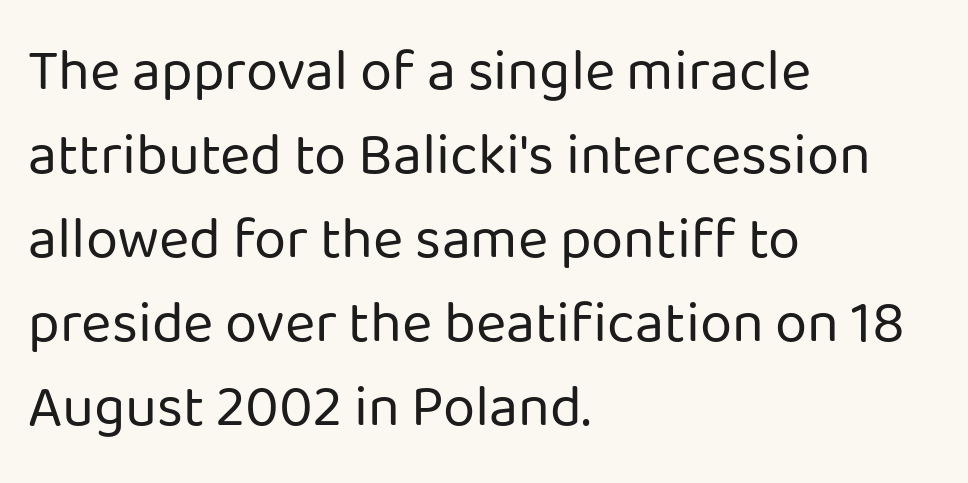
The image shows 58 px regular-weight sans-serif type, upright; set left-aligned, normal line spacing (1.45x), normal letter spacing, not underlined; low stroke contrast and a medium x-height.
